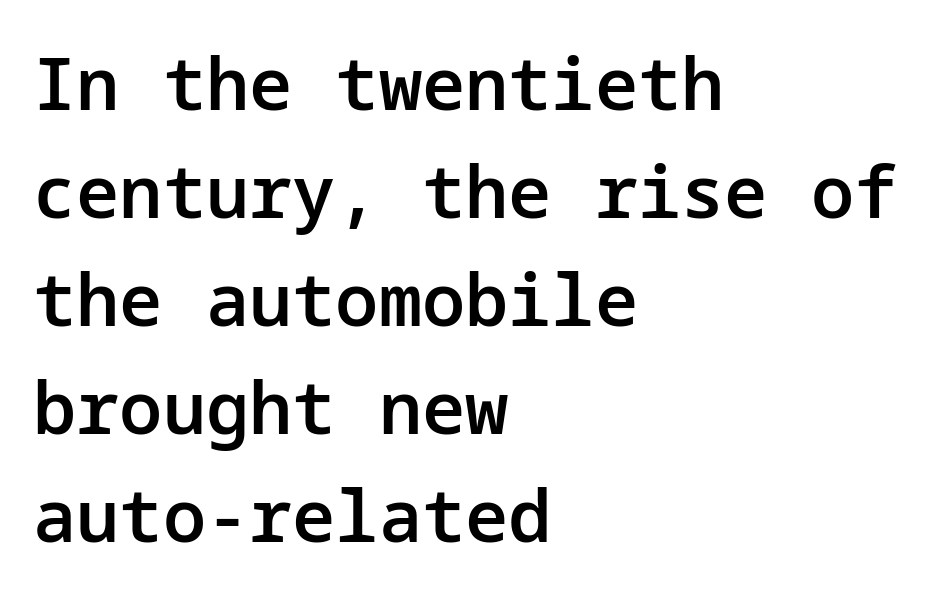
Compared with typical paragraphs, the rows here are spaced about the same. Spacing between characters is what you'd get straight out of the box. Set as a demibold, roughly 600 on the weight scale. Lines of text with bare space underneath. To sum up the face: it is a sans, with no serifs. Nope, not italic — everything's standing straight.
